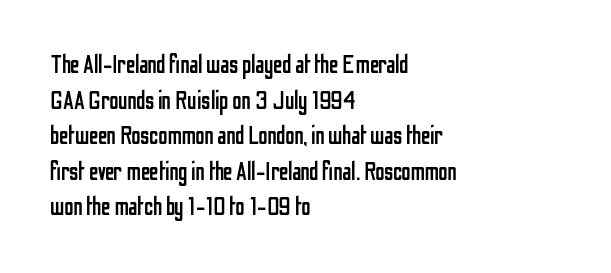
Q: Is the text bold? A: No.
Q: Is the text italic (slanted)? A: No, it is upright.
Q: Is the text underlined? A: No.
Q: How is the paragraph aligned? A: Left-aligned.
Q: Is the spacing between letters normal or unusually wide? A: Normal.
Q: Is the spacing between lines tight, normal or loose? A: Normal.
